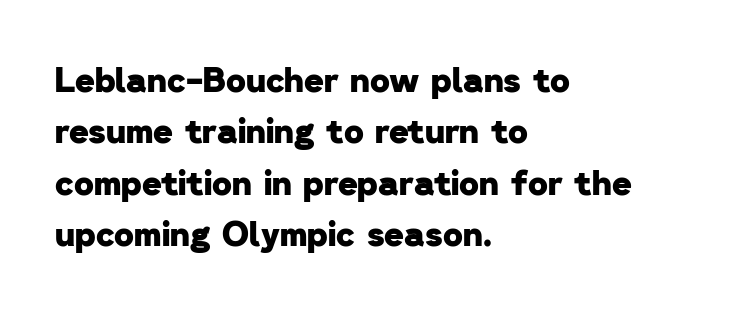
Stroke thickness is high; the sample reads as a true bold. Line beginnings align vertically; line endings do not. Leading matches the norm, producing a regular column. No extra tracking has been applied to these lines.
